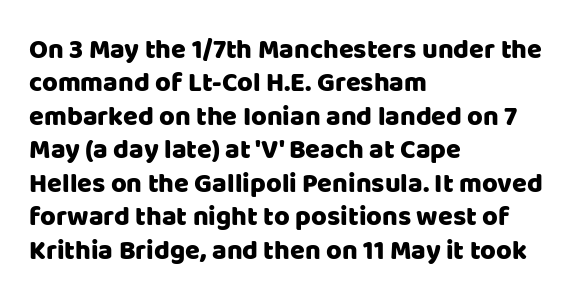
The image shows 27 px text type, upright; set left-aligned, line spacing 1.24x, normal letter spacing, not underlined.
